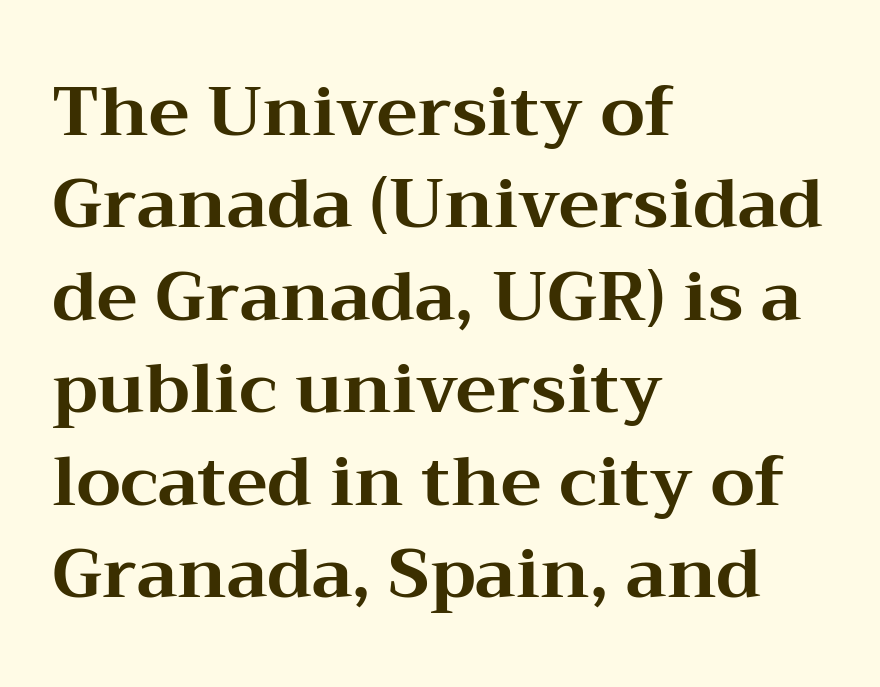
Q: Is the text bold? A: Yes.
Q: Is the text italic (slanted)? A: No, it is upright.
Q: Is the typeface a serif or a sans-serif typeface? A: Serif.
Q: Is the text underlined? A: No.
Q: How is the paragraph aligned? A: Left-aligned.
Q: Is the spacing between letters normal or unusually wide? A: Normal.
Q: Is the spacing between lines tight, normal or loose? A: Normal.
Q: Width (condensed, normal, or wide)? A: Wide.
Q: Stroke contrast? A: Medium.
Q: x-height? A: Medium.
Q: Monospaced? A: No.
